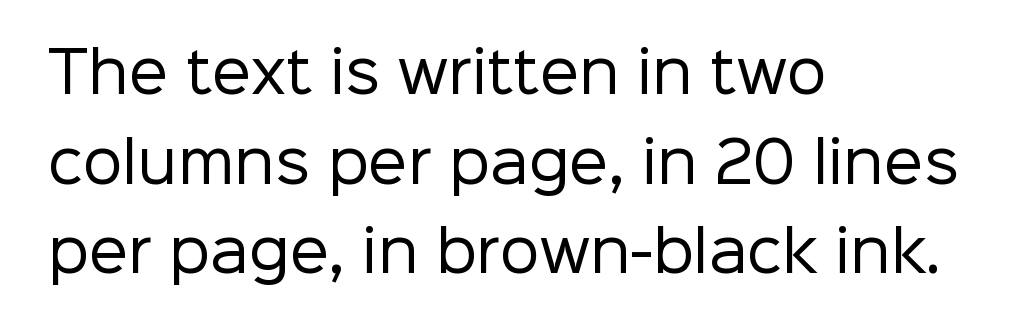
The gaps between neighbouring characters are ordinary and unremarkable. Just letters on the line, the space beneath them empty. Varying glyph widths throughout — classic text-font behaviour. The face looks like a standard text weight, possibly lighter. These lines are set flush left with a ragged right edge.
